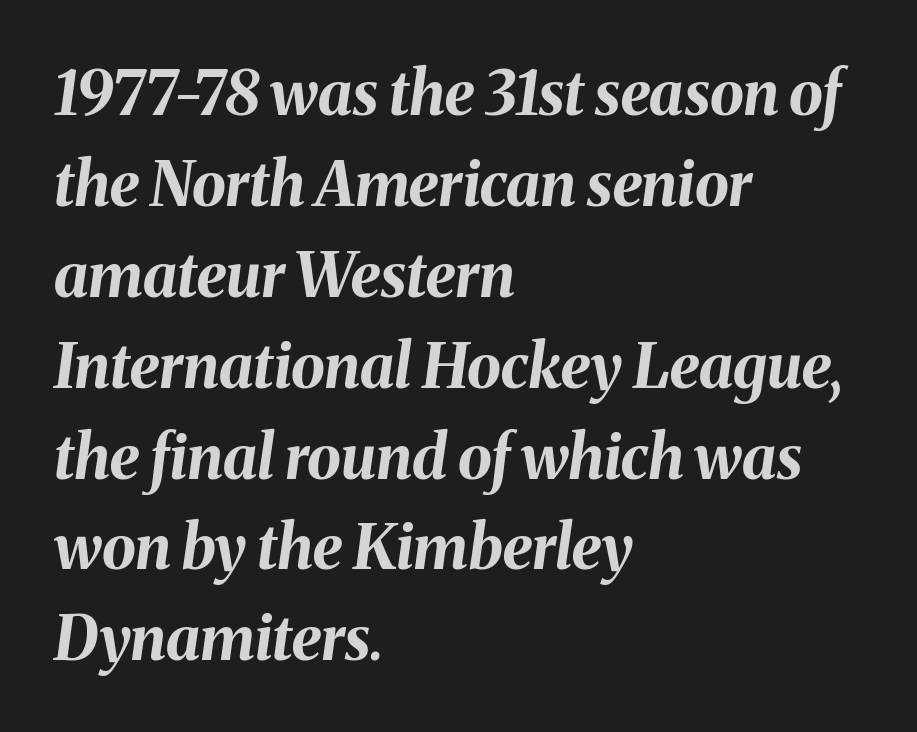
The image shows 61 px bold type, italic (leaning right); set left-aligned, normal line spacing (1.49x), normal letter spacing, not underlined; medium stroke contrast and a medium x-height.
